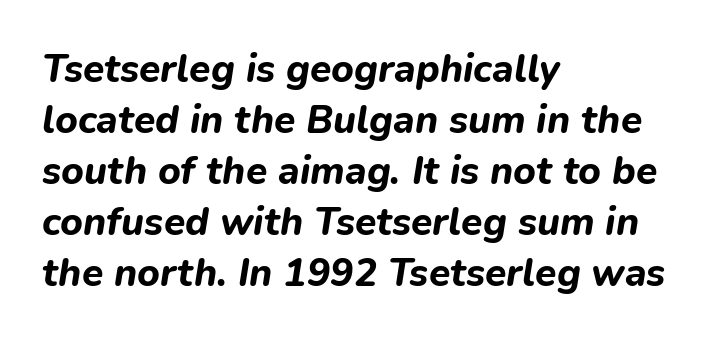
{"italic": "yes", "lean": "right", "slant_degrees": 9, "bold": "yes", "weight": "bold", "width": "normal", "stroke_contrast": "low", "x_height": "medium", "monospaced": "no", "underline": "no", "align": "left", "line_spacing": "normal", "line_spacing_ratio": 1.31, "letter_spacing": "normal", "letter_spacing_em": 0.0, "glyph_px": 39}
